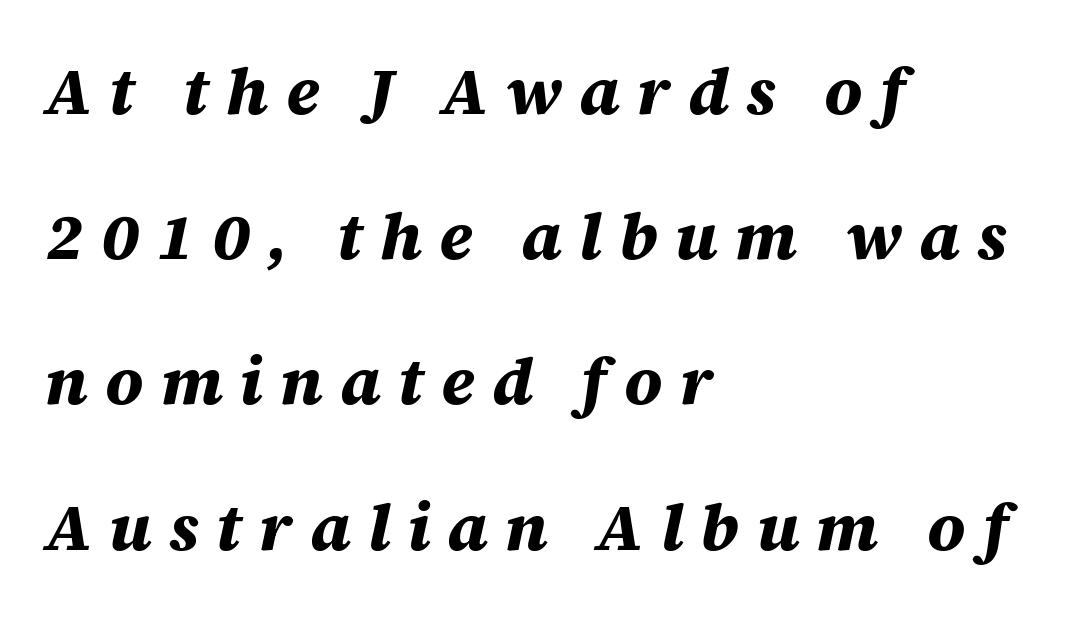
The image shows 66 px bold type, italic (leaning right); set left-aligned, loose line spacing (2.2x), unusually wide letter spacing (+0.26 em), not underlined; medium stroke contrast and a large x-height.
